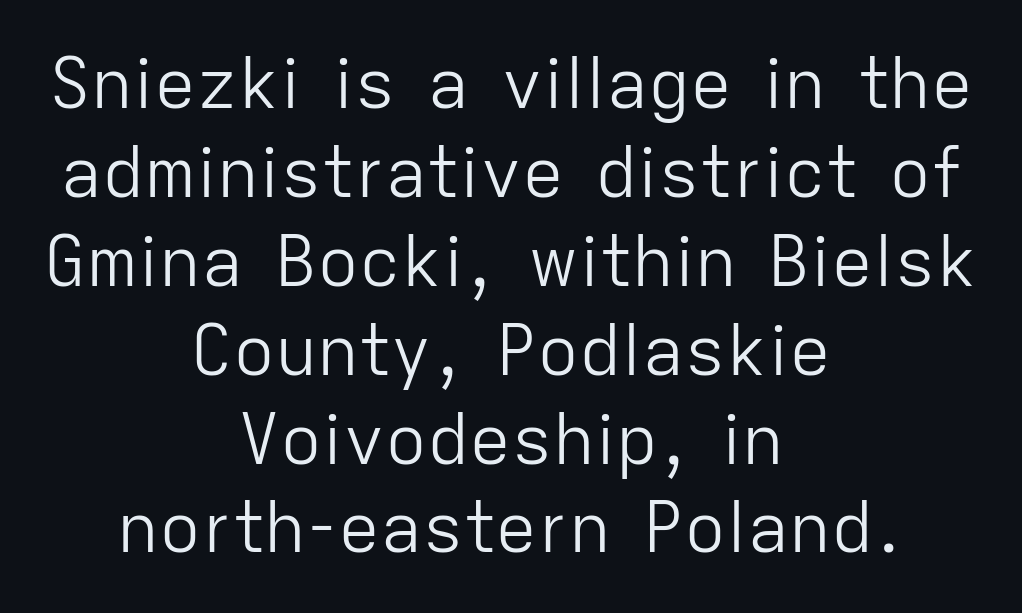
{"serif": "no", "italic": "no", "bold": "no", "weight": "light", "width": "normal", "stroke_contrast": "low", "x_height": "medium", "monospaced": "no", "underline": "no", "align": "center", "line_spacing": "normal", "line_spacing_ratio": 1.27, "letter_spacing": "normal", "letter_spacing_em": 0.0, "glyph_px": 70}
